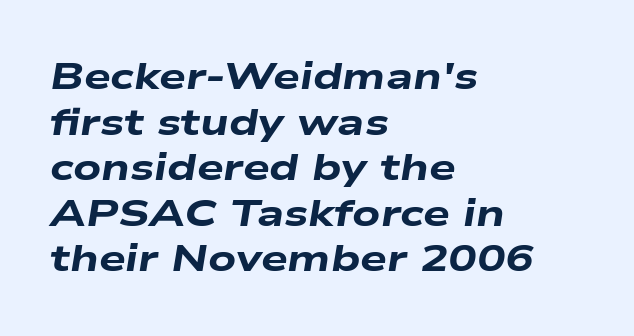
{"italic": "yes", "lean": "right", "slant_degrees": 9, "bold": "yes", "weight": "heavy", "width": "wide", "stroke_contrast": "low", "x_height": "medium", "monospaced": "no", "underline": "no", "align": "left", "line_spacing_ratio": 1.2, "letter_spacing": "normal", "letter_spacing_em": 0.0, "glyph_px": 38}
